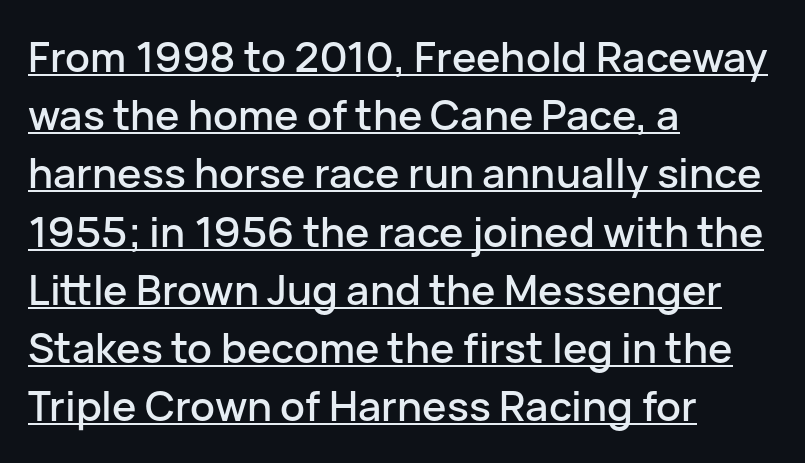
Q: Is the text italic (slanted)? A: No, it is upright.
Q: Is the typeface a serif or a sans-serif typeface? A: Sans-serif.
Q: Is the text underlined? A: Yes.
Q: How is the paragraph aligned? A: Left-aligned.
Q: Is the spacing between letters normal or unusually wide? A: Normal.
Q: Is the spacing between lines tight, normal or loose? A: Normal.
Q: Width (condensed, normal, or wide)? A: Normal.
Q: Stroke contrast? A: Low.
Q: x-height? A: Medium.
Q: Monospaced? A: No.
